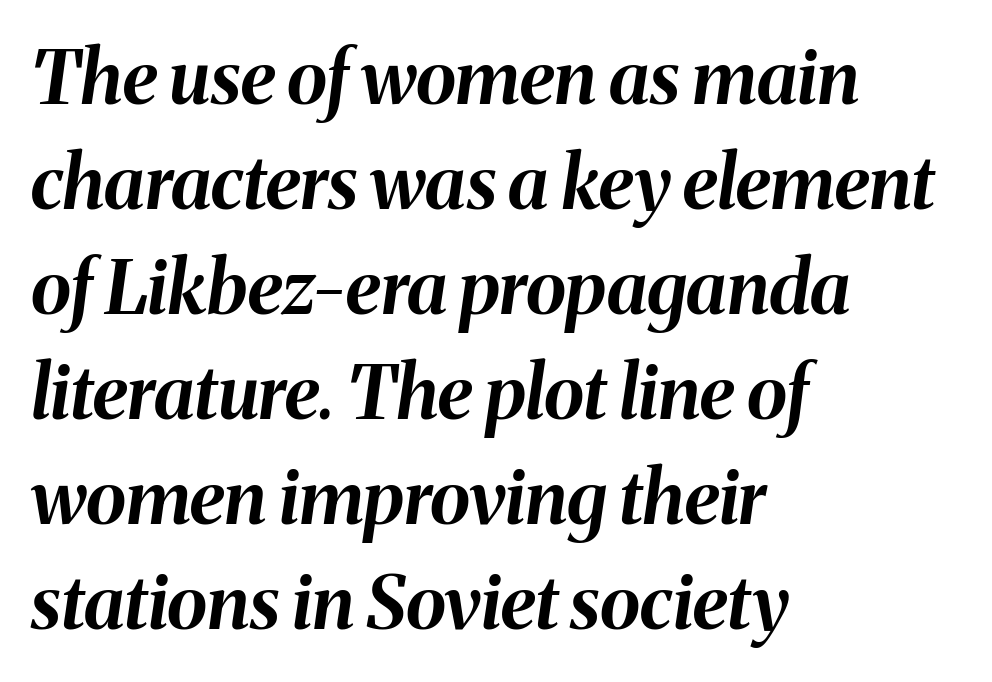
Between one letter and the next there's only the usual sliver of space. Beneath every word, the page is bare. Every character sits at an angle, as italics do. Do the characters align in a grid? No, the font is proportional. Alignment: flush left. Set as a true bold cut, around the 700 mark.
